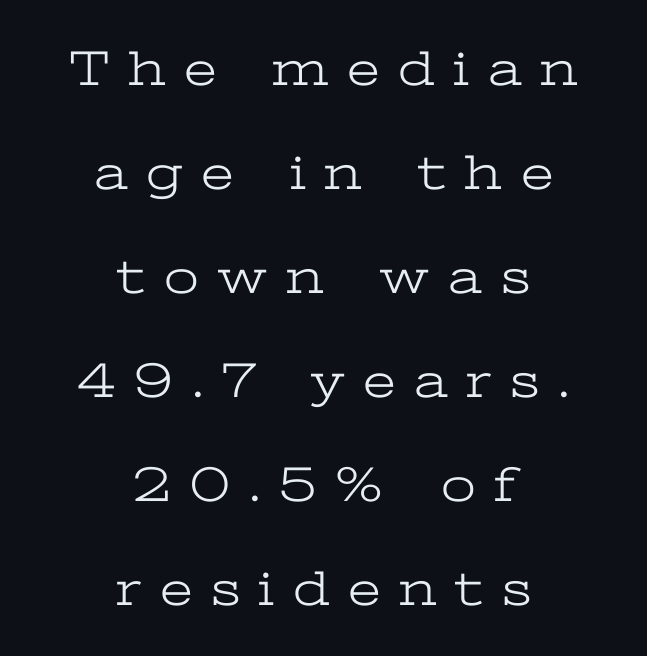
Q: Is the text bold? A: No.
Q: Is the text italic (slanted)? A: No, it is upright.
Q: Is the typeface a serif or a sans-serif typeface? A: Serif.
Q: Is the text underlined? A: No.
Q: How is the paragraph aligned? A: Centered.
Q: Is the spacing between letters normal or unusually wide? A: Unusually wide.
Q: Is the spacing between lines tight, normal or loose? A: Loose.
Q: Width (condensed, normal, or wide)? A: Wide.
Q: Stroke contrast? A: Low.
Q: x-height? A: Medium.
Q: Monospaced? A: No.
